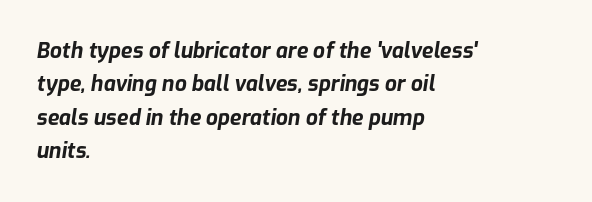
The image shows 21 px bold type, italic (leaning right); set left-aligned, normal line spacing (1.59x), normal letter spacing, not underlined.
